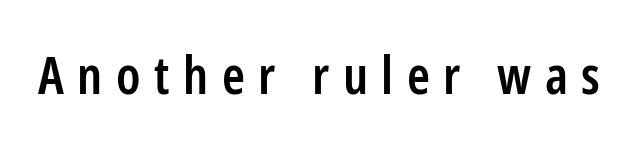
The image shows 52 px semibold, condensed sans-serif type, upright; set unusually wide letter spacing (+0.26 em), not underlined; low stroke contrast and a medium x-height.
